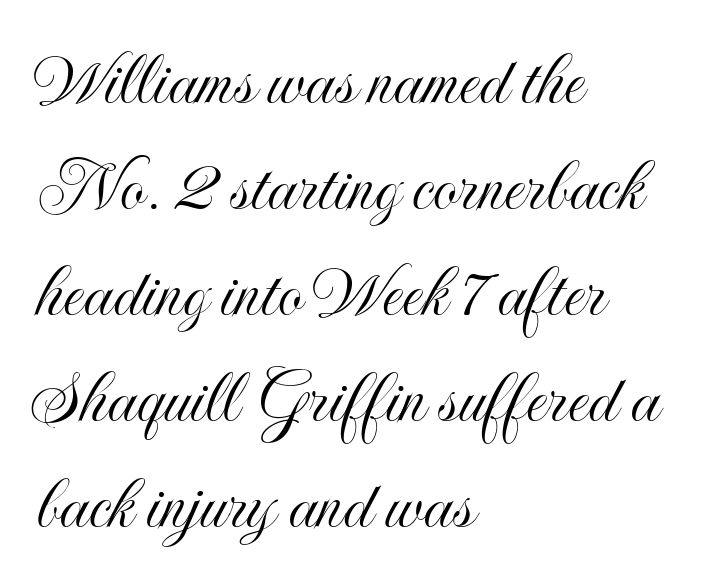
{"width": "condensed", "x_height": "small", "monospaced": "no", "underline": "no", "align": "left", "line_spacing": "normal", "line_spacing_ratio": 1.36, "letter_spacing": "normal", "letter_spacing_em": 0.0, "glyph_px": 78}
